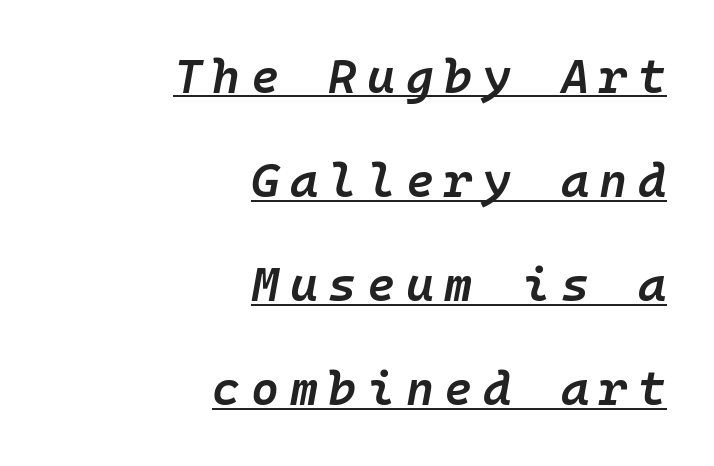
Has an underline been added? It has. All the whitespace from short lines collects on the left. Italic? Definitely — the glyphs are oblique. Each letter, wide or thin by design, is forced into the same width here. Letter spacing: wide. Students, this is semibold: more ink than regular, less than bold.
